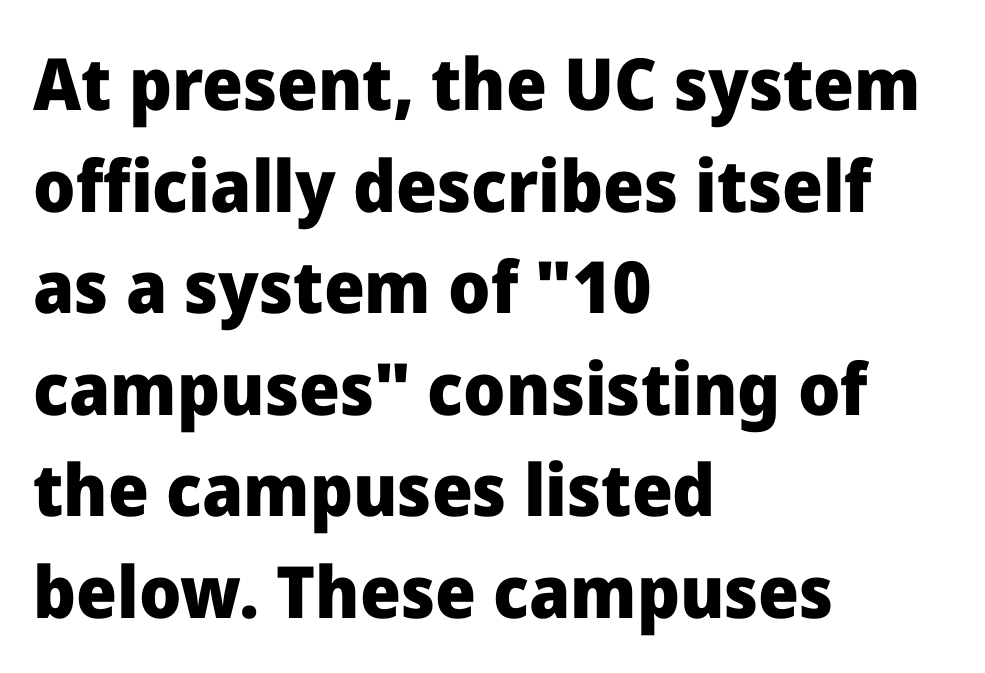
Q: Is the text bold? A: Yes.
Q: Is the text italic (slanted)? A: No, it is upright.
Q: Is the typeface a serif or a sans-serif typeface? A: Sans-serif.
Q: Is the text underlined? A: No.
Q: How is the paragraph aligned? A: Left-aligned.
Q: Is the spacing between letters normal or unusually wide? A: Normal.
Q: Is the spacing between lines tight, normal or loose? A: Normal.
Q: Width (condensed, normal, or wide)? A: Normal.
Q: Stroke contrast? A: Low.
Q: x-height? A: Medium.
Q: Monospaced? A: No.
